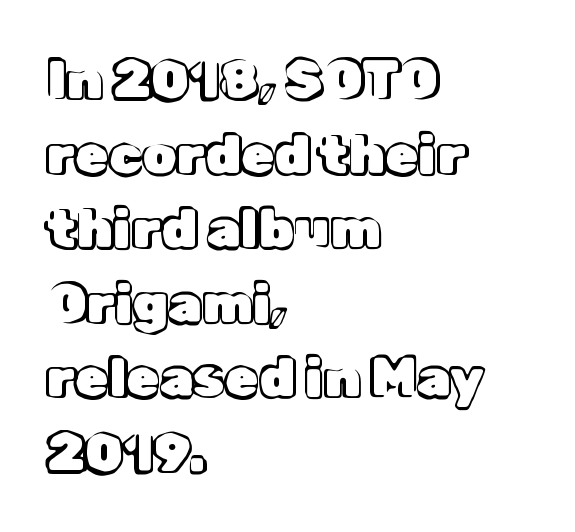
{"italic": "no", "width": "normal", "x_height": "medium", "monospaced": "no", "underline": "no", "align": "left", "line_spacing": "normal", "line_spacing_ratio": 1.38, "letter_spacing": "normal", "letter_spacing_em": 0.0, "glyph_px": 54}
